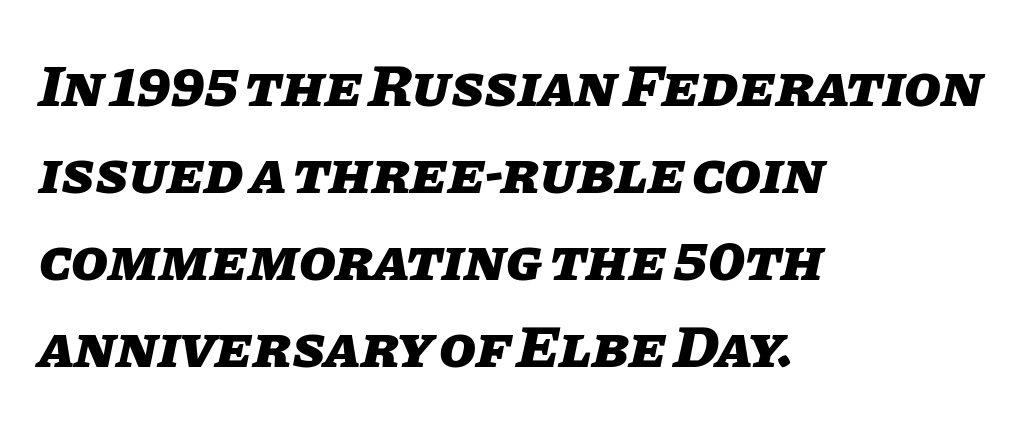
Q: Is the text bold? A: Yes.
Q: Is the text italic (slanted)? A: Yes, it leans right by about 11 degrees.
Q: Is the text underlined? A: No.
Q: How is the paragraph aligned? A: Left-aligned.
Q: Is the spacing between letters normal or unusually wide? A: Normal.
Q: Is the spacing between lines tight, normal or loose? A: Normal.
Q: Width (condensed, normal, or wide)? A: Normal.
Q: Stroke contrast? A: Low.
Q: x-height? A: Large.
Q: Monospaced? A: No.
